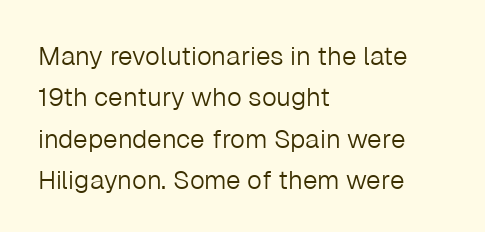
Q: Is the text bold? A: No.
Q: Is the text italic (slanted)? A: No, it is upright.
Q: Is the text underlined? A: No.
Q: How is the paragraph aligned? A: Left-aligned.
Q: Is the spacing between letters normal or unusually wide? A: Normal.
Q: Is the spacing between lines tight, normal or loose? A: Normal.
